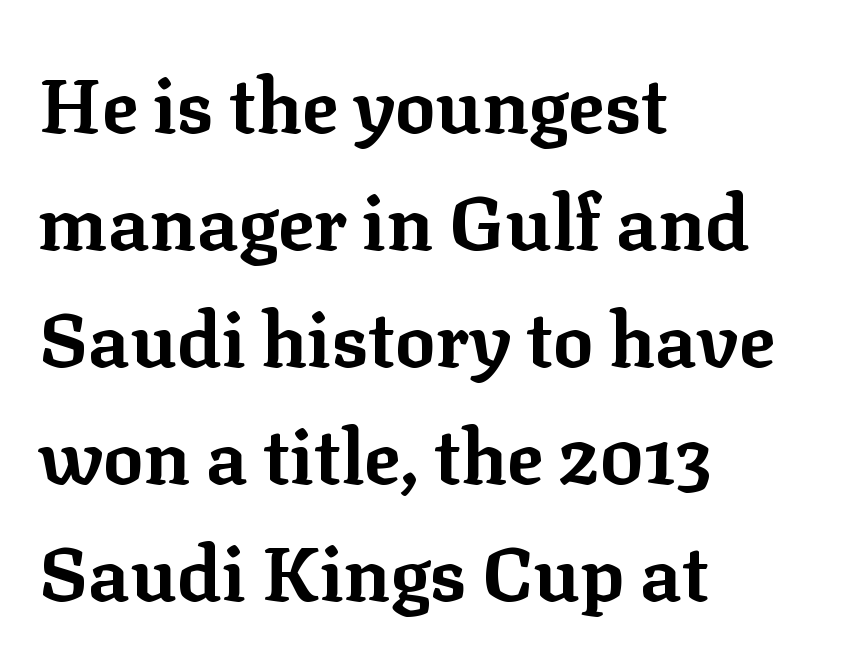
Q: Is the text bold? A: Yes.
Q: Is the text italic (slanted)? A: No, it is upright.
Q: Is the typeface a serif or a sans-serif typeface? A: Serif.
Q: Is the text underlined? A: No.
Q: How is the paragraph aligned? A: Left-aligned.
Q: Is the spacing between letters normal or unusually wide? A: Normal.
Q: Is the spacing between lines tight, normal or loose? A: Normal.
Q: Width (condensed, normal, or wide)? A: Normal.
Q: Stroke contrast? A: Low.
Q: x-height? A: Medium.
Q: Monospaced? A: No.
